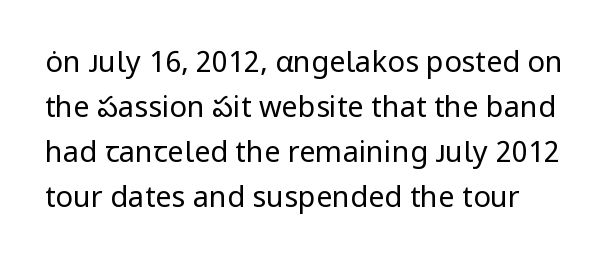
Q: Is the text bold? A: No.
Q: Is the text italic (slanted)? A: No, it is upright.
Q: Is the typeface a serif or a sans-serif typeface? A: Sans-serif.
Q: Is the text underlined? A: No.
Q: Is the spacing between letters normal or unusually wide? A: Normal.
Q: Is the spacing between lines tight, normal or loose? A: Normal.
Q: Width (condensed, normal, or wide)? A: Normal.
Q: Stroke contrast? A: Low.
Q: x-height? A: Medium.
Q: Monospaced? A: No.
